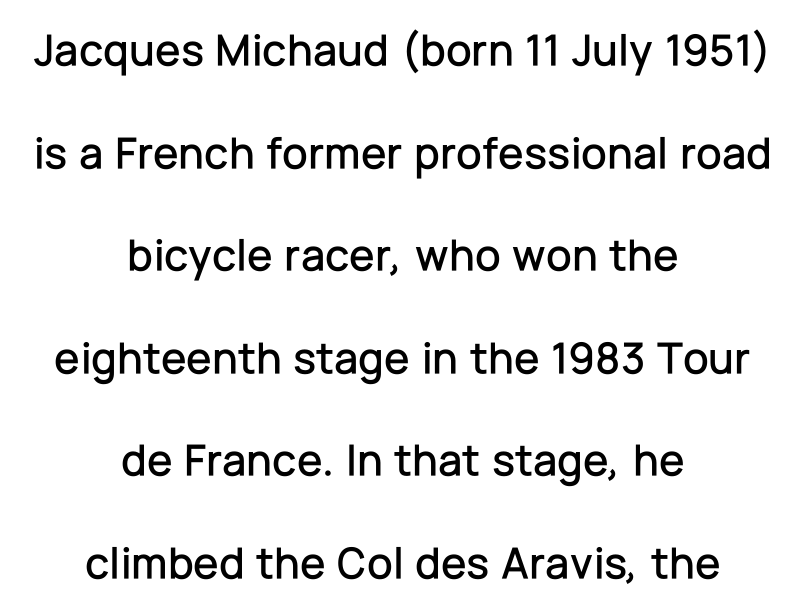
Q: Is the text italic (slanted)? A: No, it is upright.
Q: Is the typeface a serif or a sans-serif typeface? A: Sans-serif.
Q: Is the text underlined? A: No.
Q: How is the paragraph aligned? A: Centered.
Q: Is the spacing between letters normal or unusually wide? A: Normal.
Q: Is the spacing between lines tight, normal or loose? A: Loose.
Q: Width (condensed, normal, or wide)? A: Normal.
Q: Stroke contrast? A: Low.
Q: x-height? A: Medium.
Q: Monospaced? A: No.
